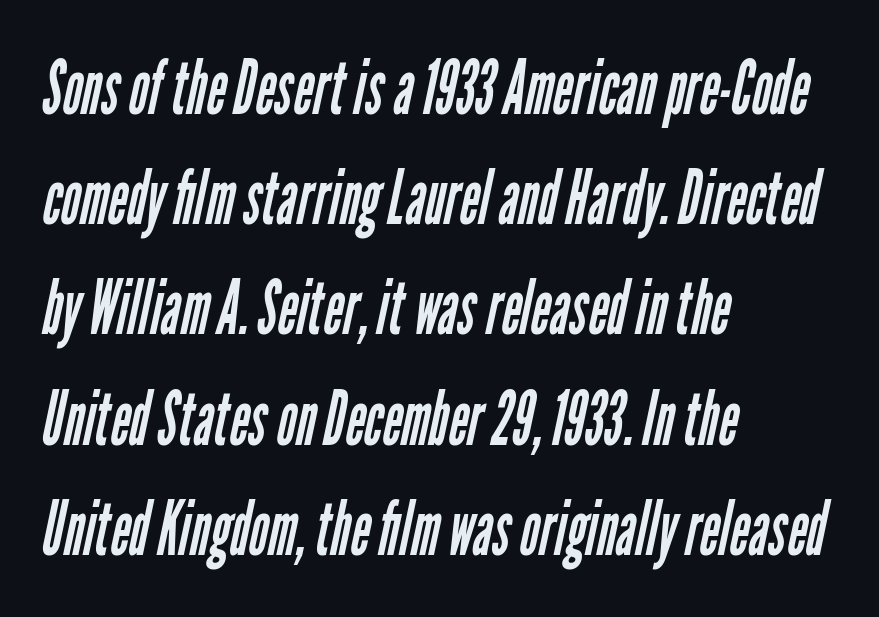
{"serif": "no", "bold": "no", "weight": "regular", "width": "condensed", "stroke_contrast": "low", "x_height": "medium", "monospaced": "no", "underline": "no", "align": "left", "line_spacing": "normal", "line_spacing_ratio": 1.47, "letter_spacing": "normal", "letter_spacing_em": 0.0, "glyph_px": 75}
